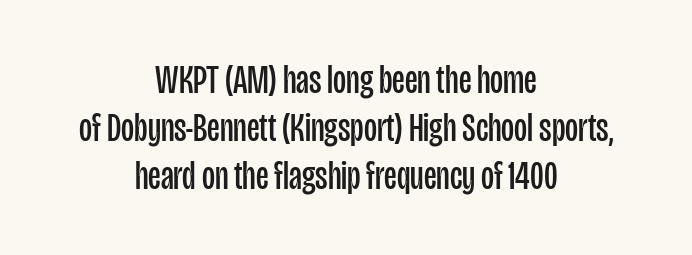
Each letter keeps its own natural width here, so spacing adapts to shape. Characters remain perfectly vertical along every line. The letters look calm and open, with moderate or lighter stems. The typesetter chose a symmetrical, centered arrangement here. Typographically, this falls in the sans-serif category. Letters rest on an invisible, unmarked baseline.
